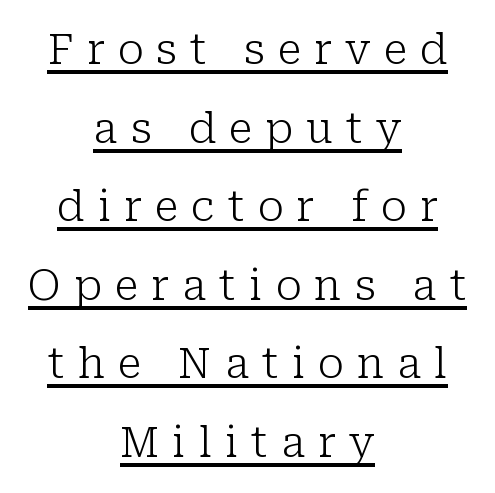
Q: Is the text bold? A: No.
Q: Is the text italic (slanted)? A: No, it is upright.
Q: Is the typeface a serif or a sans-serif typeface? A: Serif.
Q: Is the text underlined? A: Yes.
Q: How is the paragraph aligned? A: Centered.
Q: Is the spacing between letters normal or unusually wide? A: Unusually wide.
Q: Width (condensed, normal, or wide)? A: Normal.
Q: Stroke contrast? A: Low.
Q: x-height? A: Medium.
Q: Monospaced? A: No.
